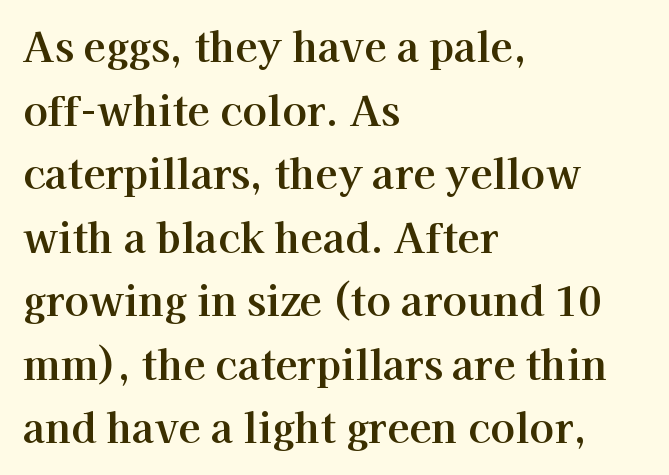
{"serif": "yes", "italic": "no", "width": "normal", "stroke_contrast": "high", "x_height": "medium", "monospaced": "no", "underline": "no", "align": "left", "line_spacing": "normal", "line_spacing_ratio": 1.55, "letter_spacing": "normal", "letter_spacing_em": 0.0, "glyph_px": 41}
